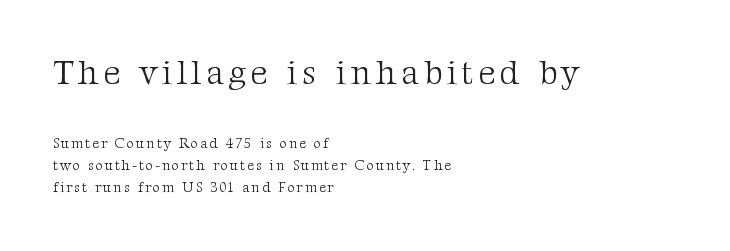
{"serif": "yes", "italic": "no", "bold": "no", "weight": "light", "width": "normal", "stroke_contrast": "medium", "x_height": "medium", "monospaced": "no", "underline": "no", "align": "left", "line_spacing": "normal", "line_spacing_ratio": 1.6, "larger_block": "first", "size_ratio": 2.43, "glyph_px": 34}
